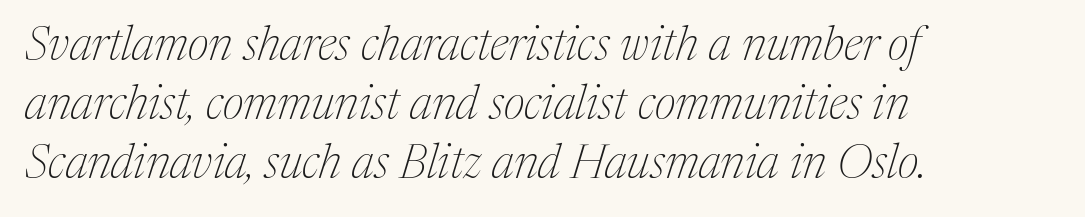
Think of a printed novel: that variable character pitch is what you see here. Look at the tracking — it's just the regular setting, nothing added. Unlike a clean sans, this face finishes its strokes with serifs. Horizontal alignment here is leftward, the default for most running prose. Stems and bowls with no extra thickness — not bold. Quick note: underline off.
